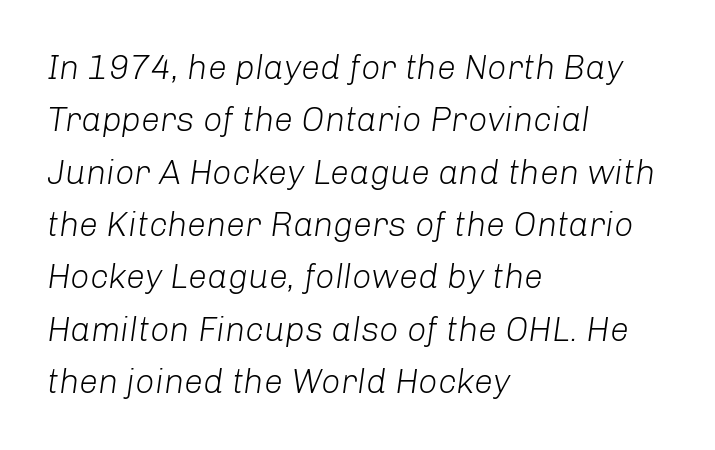
The image shows 34 px light type, italic (leaning right); set left-aligned, normal line spacing (1.54x), normal letter spacing, not underlined; low stroke contrast and a medium x-height.
